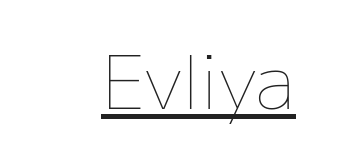
The glyphs are accompanied by a horizontal stroke just below them. A typesetter would mark this as roman, not italic. Characters follow at the spacing the type designer built in. Is this a heavy cut? Hardly; it is regular or lighter.
